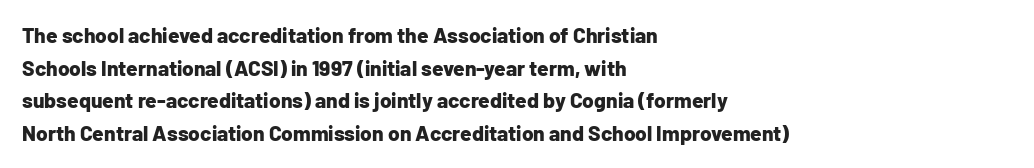
The rendering anchors every line to the left-hand side. In terms of posture, this sample is upright. This sample uses plain, unmodified letter spacing. The gap between lines stays unmarked.
